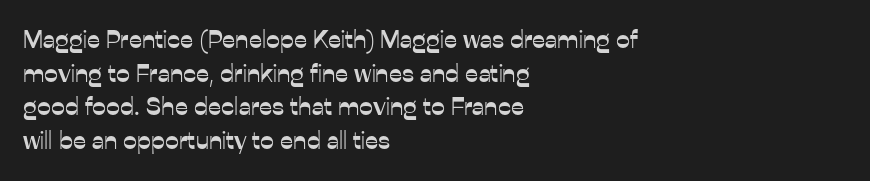
{"italic": "no", "underline": "no", "align": "left", "line_spacing": "normal", "line_spacing_ratio": 1.35, "letter_spacing": "normal", "letter_spacing_em": 0.0, "glyph_px": 25}
